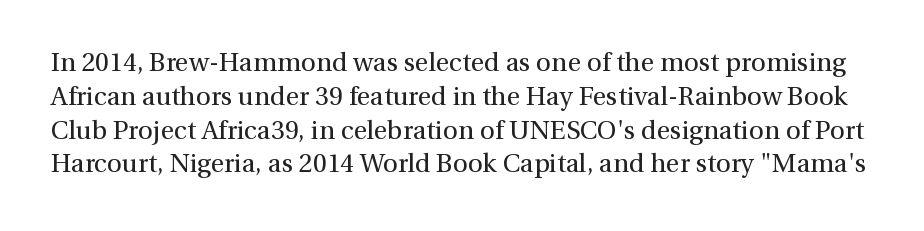
The image shows 26 px text type, upright; set normal line spacing (1.3x), normal letter spacing, not underlined.
